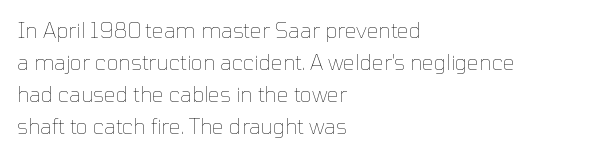
{"italic": "no", "bold": "no", "underline": "no", "align": "left", "line_spacing": "normal", "line_spacing_ratio": 1.53, "letter_spacing": "normal", "letter_spacing_em": 0.0, "glyph_px": 21}
